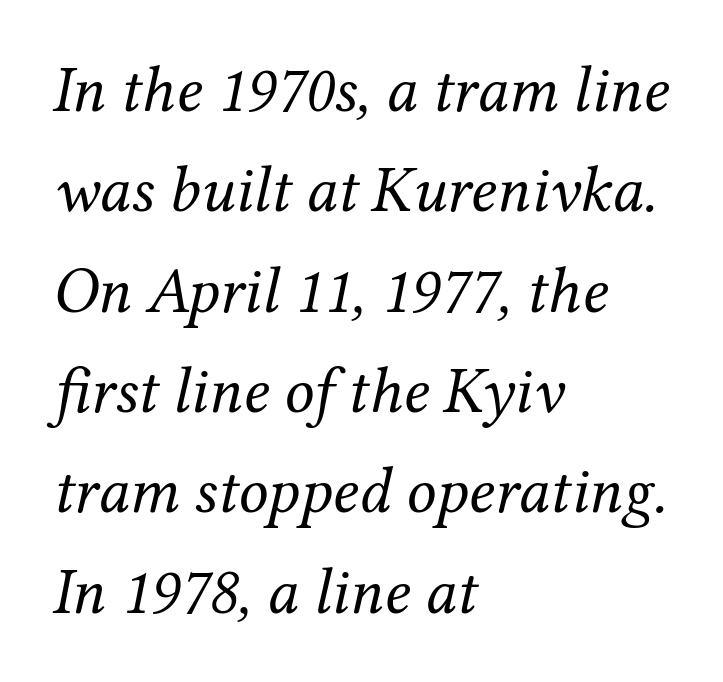
{"serif": "yes", "italic": "yes", "lean": "right", "slant_degrees": 12, "bold": "no", "weight": "regular", "width": "normal", "stroke_contrast": "medium", "x_height": "medium", "monospaced": "no", "underline": "no", "align": "left", "line_spacing": "normal", "line_spacing_ratio": 1.52, "letter_spacing": "normal", "letter_spacing_em": 0.0, "glyph_px": 66}
